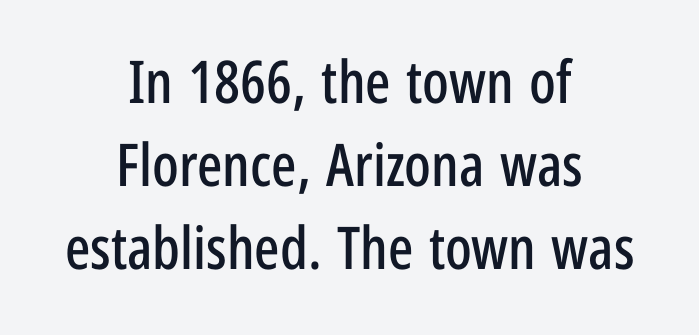
Font category for this specimen: sans-serif. The face used here is proportionally spaced, like ordinary book or web type. Descender tails drop into unmarked territory. Leading matches the norm, producing a regular column. Horizontally, the lines are justified to the midpoint only.
